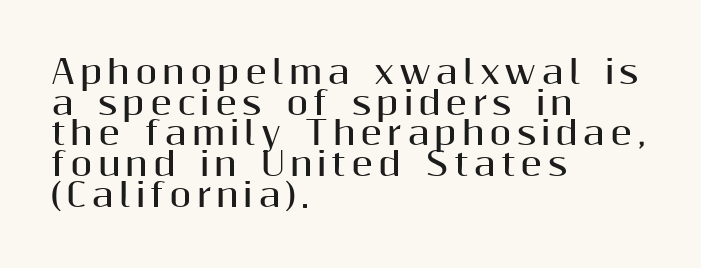
The image shows 32 px bold sans-serif type, upright; set left-aligned, tight line spacing (0.96x), not underlined; medium stroke contrast and a medium x-height.
